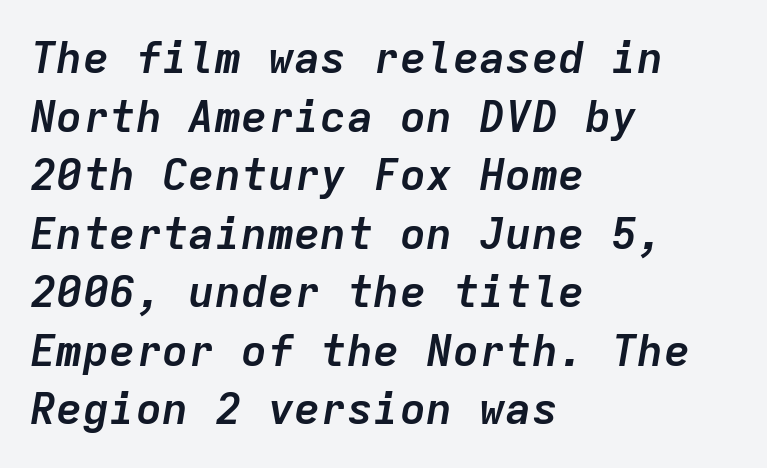
Q: Is the text bold? A: Yes.
Q: Is the text italic (slanted)? A: Yes, it leans right by about 9 degrees.
Q: Is the text underlined? A: No.
Q: How is the paragraph aligned? A: Left-aligned.
Q: Is the spacing between letters normal or unusually wide? A: Normal.
Q: Is the spacing between lines tight, normal or loose? A: Normal.
Q: Width (condensed, normal, or wide)? A: Normal.
Q: Stroke contrast? A: Low.
Q: x-height? A: Medium.
Q: Monospaced? A: Yes.
